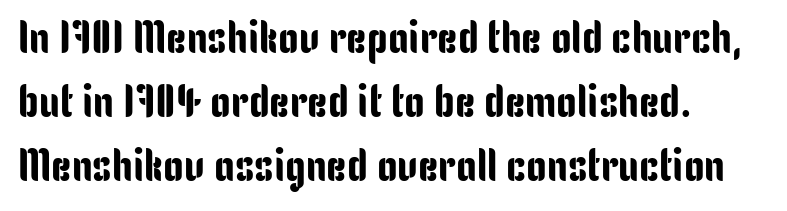
Q: Is the text italic (slanted)? A: No, it is upright.
Q: Is the typeface a serif or a sans-serif typeface? A: Sans-serif.
Q: Is the text underlined? A: No.
Q: How is the paragraph aligned? A: Left-aligned.
Q: Is the spacing between letters normal or unusually wide? A: Normal.
Q: Is the spacing between lines tight, normal or loose? A: Normal.
Q: Width (condensed, normal, or wide)? A: Condensed.
Q: Stroke contrast? A: Low.
Q: x-height? A: Medium.
Q: Monospaced? A: No.
